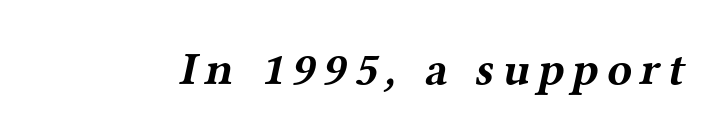
Q: Is the text bold? A: Yes.
Q: Is the typeface a serif or a sans-serif typeface? A: Serif.
Q: Is the text underlined? A: No.
Q: Width (condensed, normal, or wide)? A: Wide.
Q: Stroke contrast? A: Medium.
Q: x-height? A: Medium.
Q: Monospaced? A: No.
